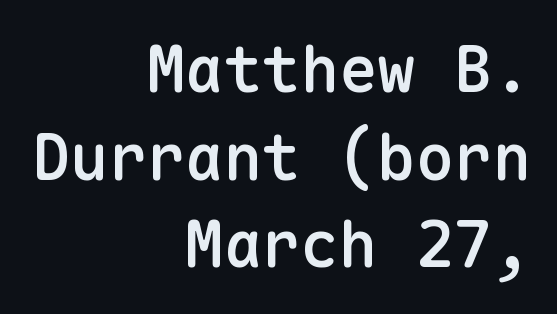
Q: Is the text bold? A: Semi-bold.
Q: Is the text italic (slanted)? A: No, it is upright.
Q: Is the typeface a serif or a sans-serif typeface? A: Sans-serif.
Q: Is the text underlined? A: No.
Q: How is the paragraph aligned? A: Right-aligned.
Q: Is the spacing between letters normal or unusually wide? A: Normal.
Q: Is the spacing between lines tight, normal or loose? A: Normal.
Q: Width (condensed, normal, or wide)? A: Normal.
Q: Stroke contrast? A: Low.
Q: x-height? A: Medium.
Q: Monospaced? A: Yes.
